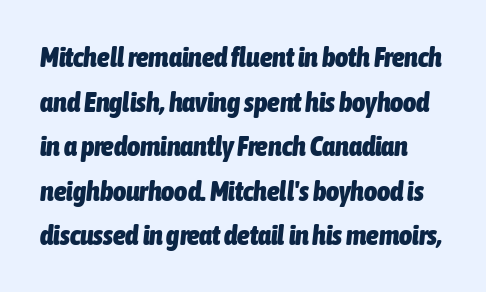
Strokes here are thick enough to call this a true bold. Any mark beneath the type? The region is blank. Italic? Definitely — the glyphs are oblique. The letters advance in unequal steps, a hallmark of proportional type. Nobody touched the tracking dial on this one.
